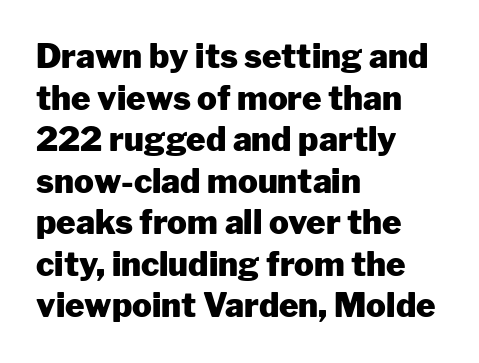
The space between consecutive lines is moderate. The face used here is rendered with its standard letterfit. Regarding serifs, this sample does without them. Style check: upright. Just letters on the line, the space beneath them empty. Does the weight exceed regular? Yes, all the way to bold.
